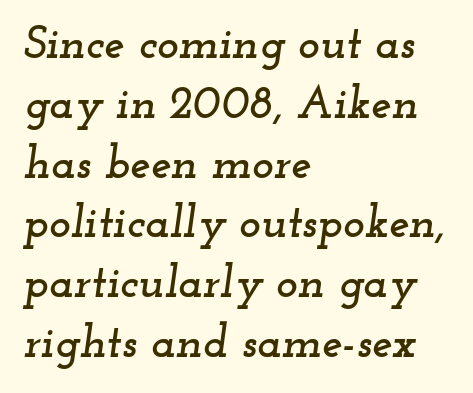
Q: Is the text italic (slanted)? A: Yes, it leans right by about 12 degrees.
Q: Is the typeface a serif or a sans-serif typeface? A: Serif.
Q: Is the text underlined? A: No.
Q: How is the paragraph aligned? A: Left-aligned.
Q: Is the spacing between letters normal or unusually wide? A: Normal.
Q: Is the spacing between lines tight, normal or loose? A: Normal.
Q: Width (condensed, normal, or wide)? A: Wide.
Q: Stroke contrast? A: Low.
Q: x-height? A: Small.
Q: Monospaced? A: No.
